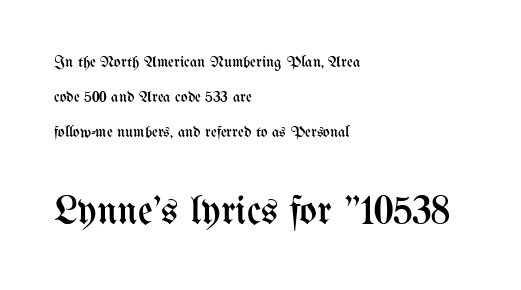
Nothing unusual about the tracking: characters are spaced as the font intends. Stem width sits at or under what a default text font uses. The composition opens small and finishes big. Quick note: interline space is abundant. This sample uses an upright cut, with every glyph sitting square on the baseline. Just letters on the line, the space beneath them empty.
